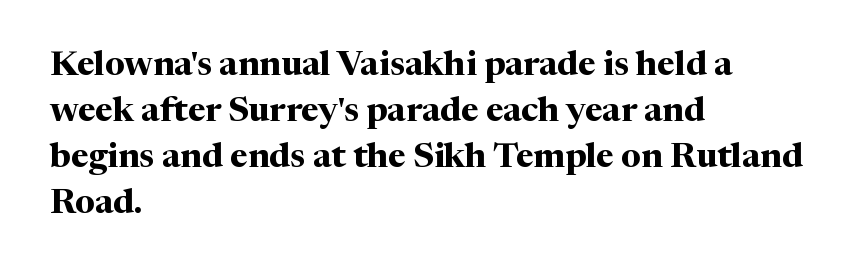
Q: Is the text bold? A: Yes.
Q: Is the text italic (slanted)? A: No, it is upright.
Q: Is the typeface a serif or a sans-serif typeface? A: Serif.
Q: Is the text underlined? A: No.
Q: How is the paragraph aligned? A: Left-aligned.
Q: Is the spacing between letters normal or unusually wide? A: Normal.
Q: Is the spacing between lines tight, normal or loose? A: Normal.
Q: Width (condensed, normal, or wide)? A: Normal.
Q: Stroke contrast? A: Medium.
Q: x-height? A: Medium.
Q: Monospaced? A: No.
